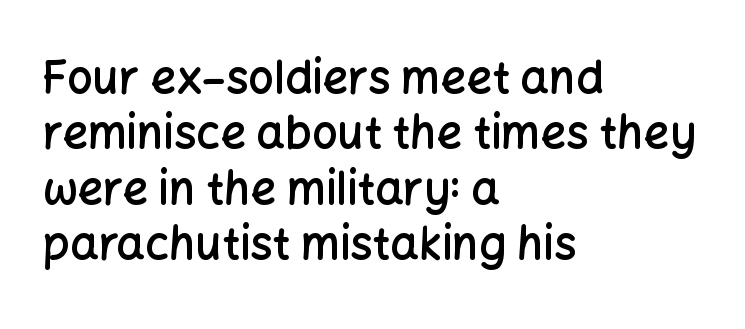
This sample has the flowing, uneven cadence of proportional lettering. These lines stack with their left ends in a neat column. Emphasis by weight is partial: semibold. Has an underline been added? It has not.
